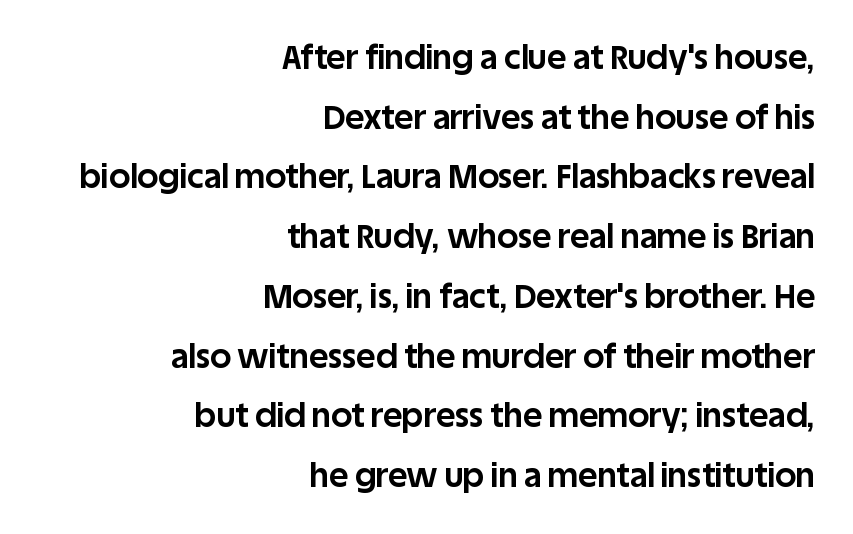
The image shows 33 px bold sans-serif type, upright; set right-aligned, line spacing 1.81x, normal letter spacing, not underlined; low stroke contrast and a large x-height.
